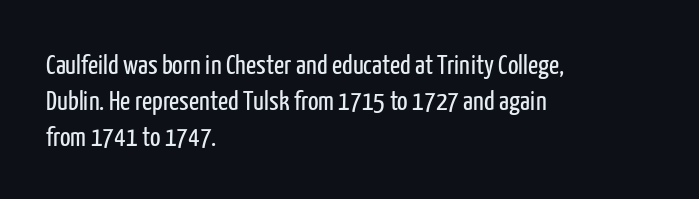
{"serif": "no", "italic": "no", "bold": "no", "weight": "regular", "width": "condensed", "stroke_contrast": "low", "x_height": "medium", "monospaced": "no", "underline": "no", "align": "left", "line_spacing": "normal", "line_spacing_ratio": 1.29, "letter_spacing": "normal", "letter_spacing_em": 0.0, "glyph_px": 28}
